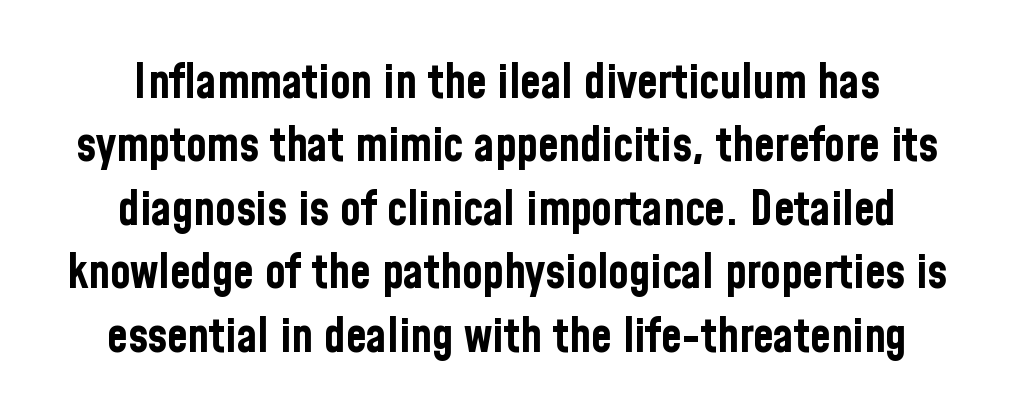
The image shows 47 px bold, condensed sans-serif type, upright; set normal line spacing (1.35x), normal letter spacing, not underlined; low stroke contrast and a medium x-height.
